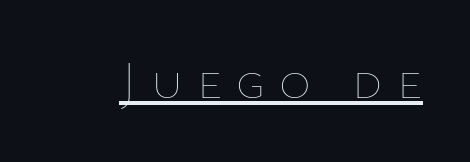
{"italic": "no", "bold": "no", "weight": "thin", "width": "normal", "stroke_contrast": "low", "x_height": "medium", "monospaced": "no", "underline": "yes", "letter_spacing": "wide", "letter_spacing_em": 0.26, "glyph_px": 54}
